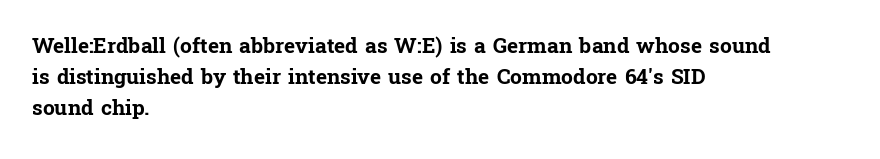
These lines keep a tight, regular rhythm from letter to letter. The typesetting leans heavy: a genuine bold. Line beginnings align vertically; line endings do not. If you drew a line through each stem, it would be perfectly vertical. Letters rest on an invisible, unmarked baseline.
